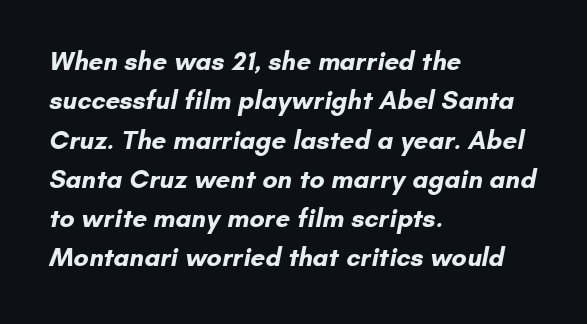
{"bold": "yes", "underline": "no", "align": "left", "line_spacing": "normal", "line_spacing_ratio": 1.51, "letter_spacing": "normal", "letter_spacing_em": 0.0, "glyph_px": 26}
